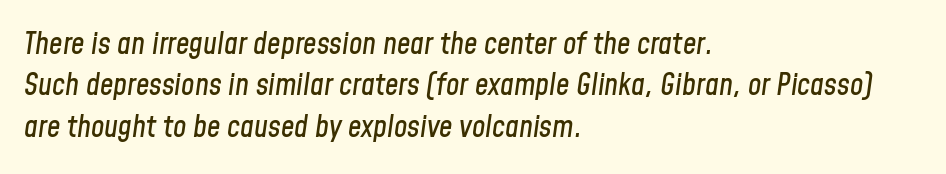
Q: Is the text italic (slanted)? A: Yes, it leans right by about 8 degrees.
Q: Is the text underlined? A: No.
Q: How is the paragraph aligned? A: Left-aligned.
Q: Is the spacing between letters normal or unusually wide? A: Normal.
Q: Is the spacing between lines tight, normal or loose? A: Normal.
Q: Width (condensed, normal, or wide)? A: Condensed.
Q: Stroke contrast? A: Low.
Q: x-height? A: Medium.
Q: Monospaced? A: No.
